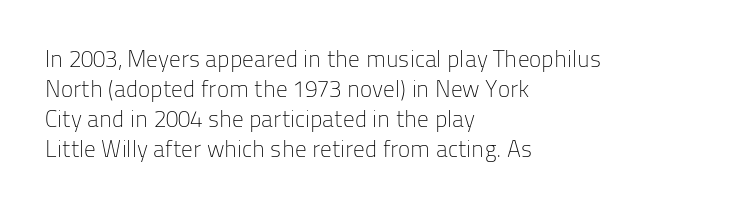
The lines are quadded left. The font sits on the lighter half of the weight spectrum, regular included. Tracking here is standard; glyphs follow each other at the usual distance. Italic? Not at all — the glyphs are vertical. Rule under the text: the space is simply empty.
